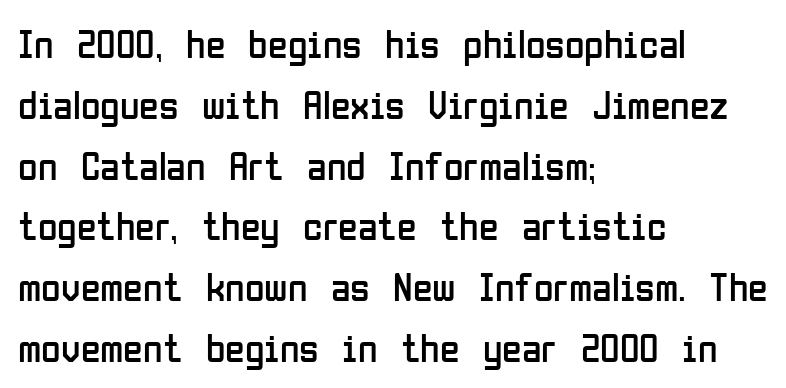
Q: Is the text bold? A: No.
Q: Is the text italic (slanted)? A: No, it is upright.
Q: Is the typeface a serif or a sans-serif typeface? A: Sans-serif.
Q: Is the text underlined? A: No.
Q: How is the paragraph aligned? A: Left-aligned.
Q: Is the spacing between letters normal or unusually wide? A: Normal.
Q: Is the spacing between lines tight, normal or loose? A: Normal.
Q: Width (condensed, normal, or wide)? A: Condensed.
Q: Stroke contrast? A: Low.
Q: x-height? A: Medium.
Q: Monospaced? A: No.
